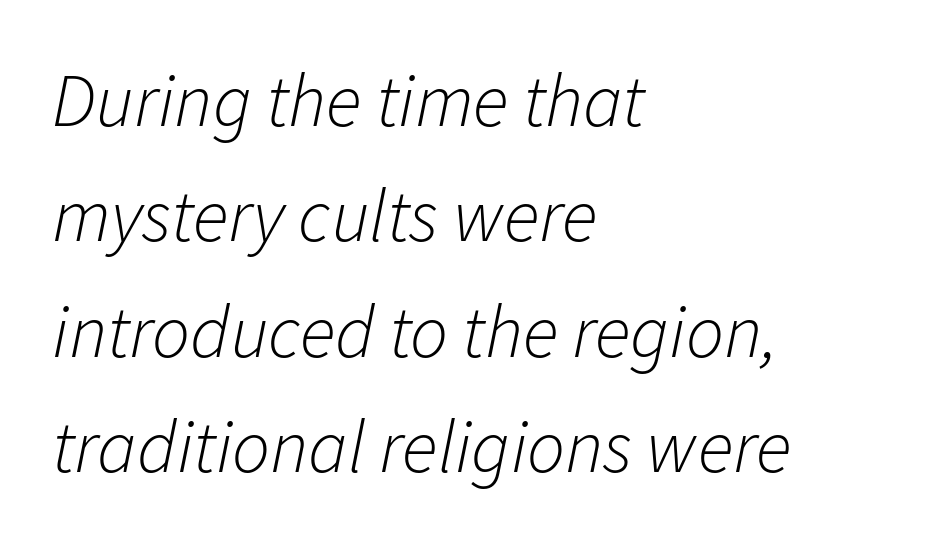
Looks like regular typesetting: each glyph gets only the width it needs. The strip under each line holds only bare page. Left-aligned paragraph, ragged on the right. Is the type slanted? Yes — the strokes lean at a clear angle.
